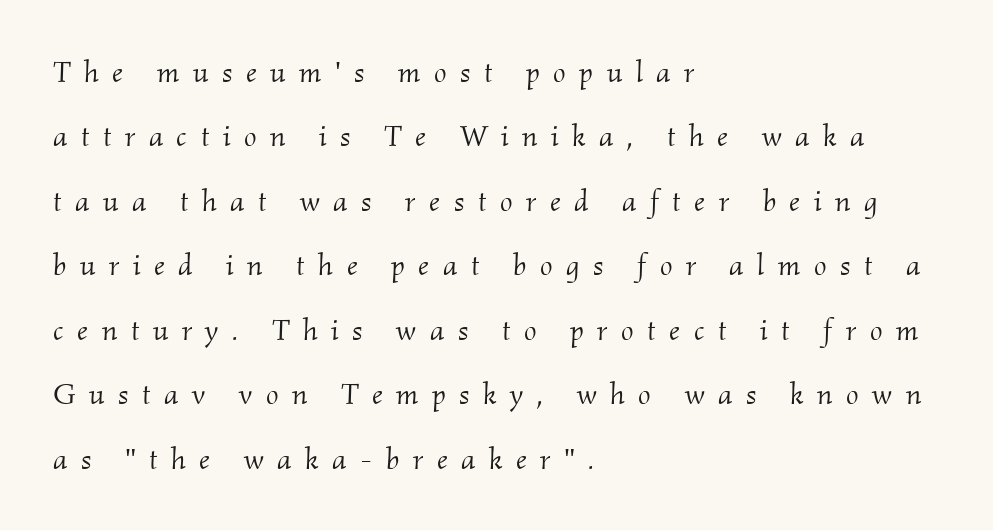
The image shows 30 px light serif type, italic (leaning right); set left-aligned, loose line spacing (2.15x), unusually wide letter spacing (+0.45 em), not underlined; medium stroke contrast and a small x-height.
